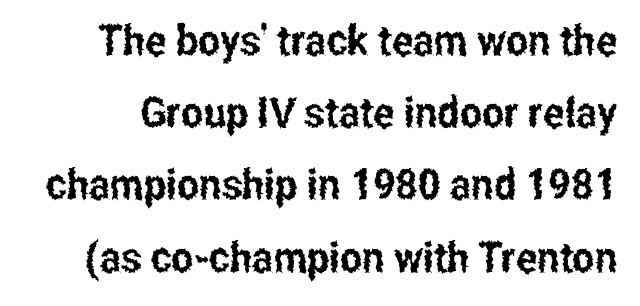
{"serif": "no", "italic": "no", "width": "condensed", "stroke_contrast": "low", "x_height": "medium", "monospaced": "no", "underline": "no", "line_spacing_ratio": 1.72, "letter_spacing": "normal", "letter_spacing_em": 0.0, "glyph_px": 42}
